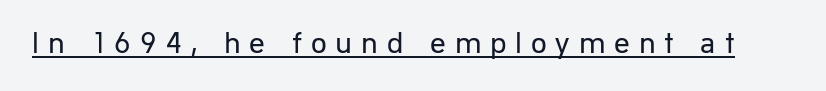
{"serif": "no", "italic": "no", "bold": "no", "weight": "regular", "width": "normal", "stroke_contrast": "low", "x_height": "medium", "monospaced": "no", "underline": "yes", "letter_spacing": "wide", "letter_spacing_em": 0.28, "glyph_px": 31}
